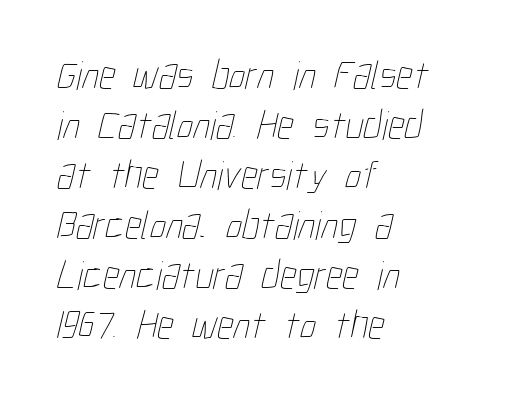
The image shows 41 px thin, condensed type; set left-aligned, line spacing 1.22x, normal letter spacing, not underlined; low stroke contrast and a medium x-height.
